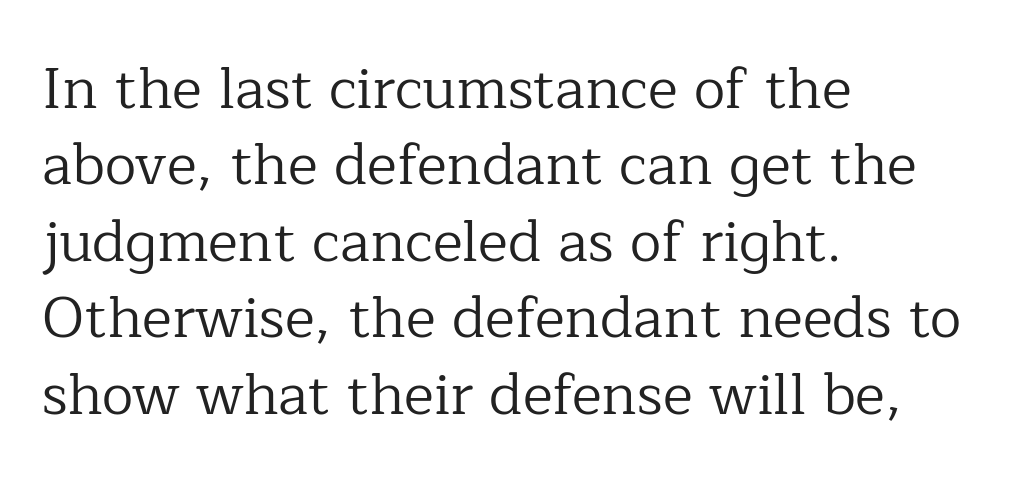
The typesetting does not lean heavy: it is not bold. Every row of glyphs begins at an identical x-position on the left. Regarding serifs, this sample has them. Honestly, the letter spacing is just normal — you wouldn't notice it. Proportional: the letters do not fall into vertical columns. The lettering stays uniformly vertical, giving the passage a roman look.
